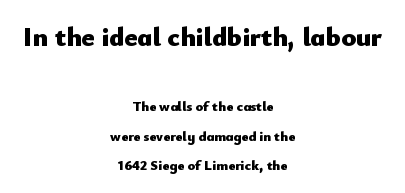
Q: Is the text bold? A: Yes.
Q: Is the text italic (slanted)? A: No, it is upright.
Q: Is the text underlined? A: No.
Q: How is the paragraph aligned? A: Centered.
Q: Is the spacing between letters normal or unusually wide? A: Normal.
Q: Is the spacing between lines tight, normal or loose? A: Loose.
Q: Which block of text is set in a larger size, the first (top) or the second (bottom)? A: The first (top) one.
